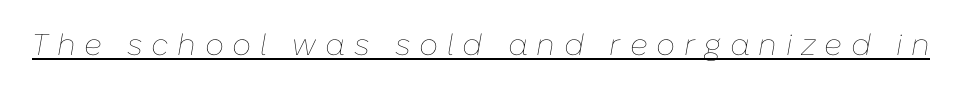
An italicized treatment has been applied to the whole sample. Counters stay open thanks to moderate or lighter strokes. The type is letterspaced generously, with wide tracking. The face used here is proportionally spaced, like ordinary book or web type.
